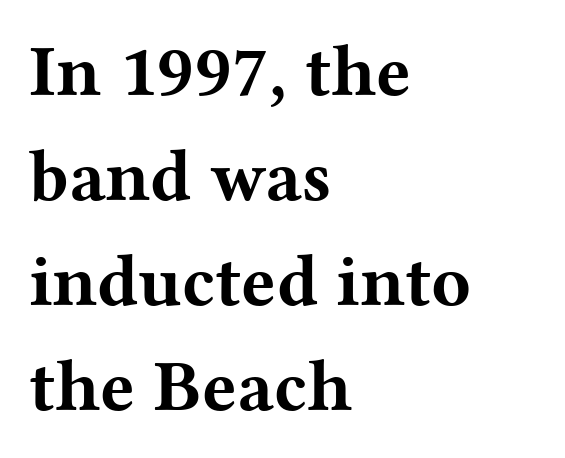
{"serif": "yes", "italic": "no", "bold": "yes", "weight": "bold", "width": "wide", "stroke_contrast": "medium", "x_height": "medium", "monospaced": "no", "underline": "no", "align": "left", "line_spacing": "normal", "line_spacing_ratio": 1.44, "letter_spacing": "normal", "letter_spacing_em": 0.0, "glyph_px": 73}
